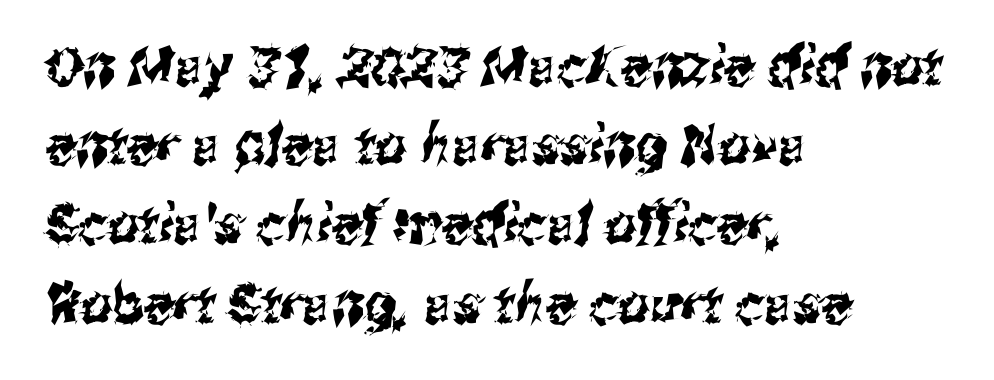
{"serif": "no", "width": "condensed", "stroke_contrast": "medium", "x_height": "medium", "monospaced": "no", "underline": "no", "align": "left", "line_spacing": "normal", "line_spacing_ratio": 1.44, "letter_spacing": "normal", "letter_spacing_em": 0.0, "glyph_px": 55}
